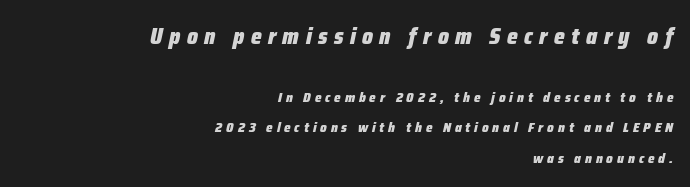
The block sitting higher on the canvas is the one with enlarged characters. Horizontal alignment here is rightward, an uncommon choice for prose. The rendering inserts visible extra space after every character. The typesetting leans heavy: a genuine bold.
